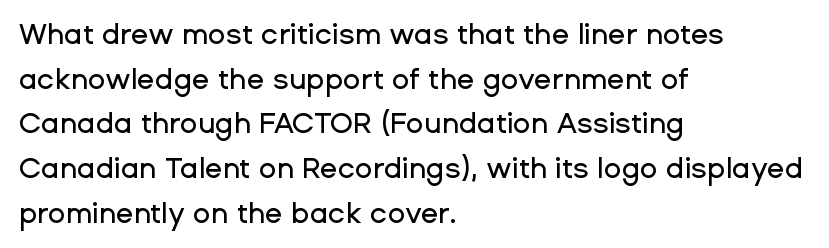
The image shows 29 px sans-serif type, upright; set left-aligned, normal line spacing (1.54x), normal letter spacing, not underlined; low stroke contrast and a medium x-height.
